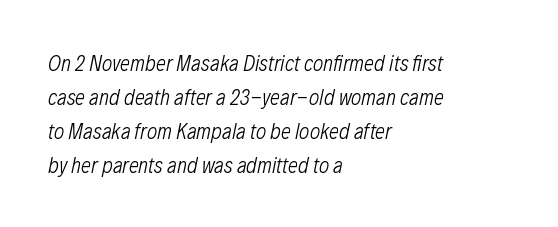
The image shows 22 px text type, italic (leaning right); set left-aligned, normal line spacing (1.55x), normal letter spacing, not underlined.
